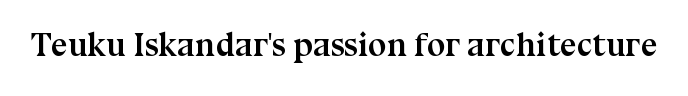
The image shows 33 px semibold serif type, upright; set normal letter spacing, not underlined; medium stroke contrast and a medium x-height.
